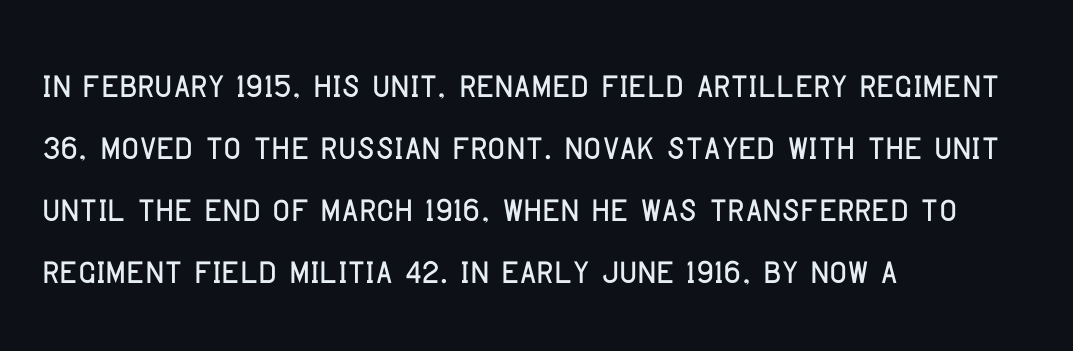
Character widths vary here, with narrow letters taking less room than wide ones. These lines sit exactly where default settings would place them. Stroke terminals: plain, sans-serif. The passage shown is not underscored anywhere. This sample uses an upright cut, with every glyph sitting square on the baseline.
